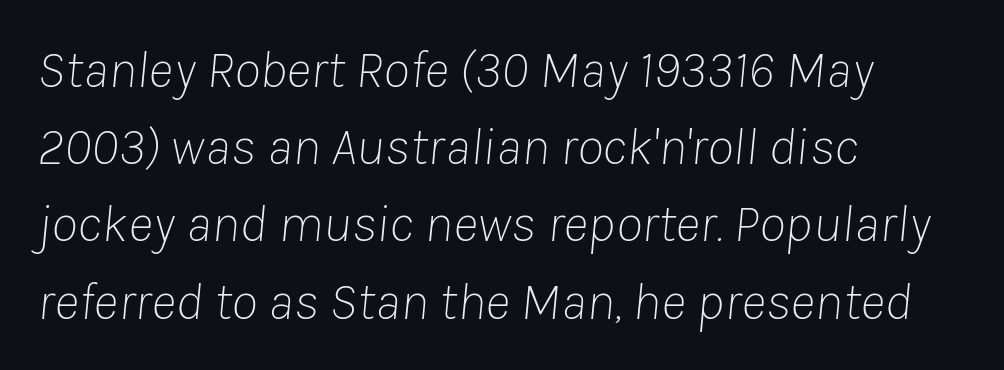
Caption: standard tracking, unaltered. Does the lettering tilt? It does — this is italic. The letters advance in unequal steps, a hallmark of proportional type. Bold? No — there's no thickening of the strokes.
